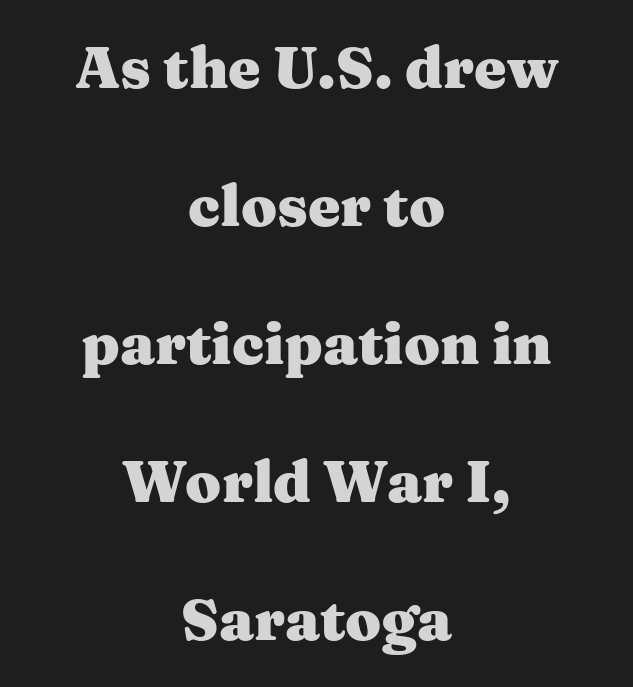
You could not count columns in this text — the font is proportionally spaced. The line-height multiplier appears high, well above default. A centered setting, common on invitations and titles, is used for this passage. Every letter is thick-stroked: bold, no question. Rule under the text: the space is simply empty.
